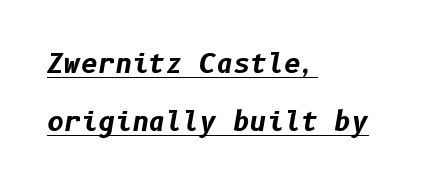
Q: Is the text bold? A: Yes.
Q: Is the text italic (slanted)? A: Yes, it leans right by about 10 degrees.
Q: Is the text underlined? A: Yes.
Q: How is the paragraph aligned? A: Left-aligned.
Q: Is the spacing between letters normal or unusually wide? A: Normal.
Q: Is the spacing between lines tight, normal or loose? A: Loose.
